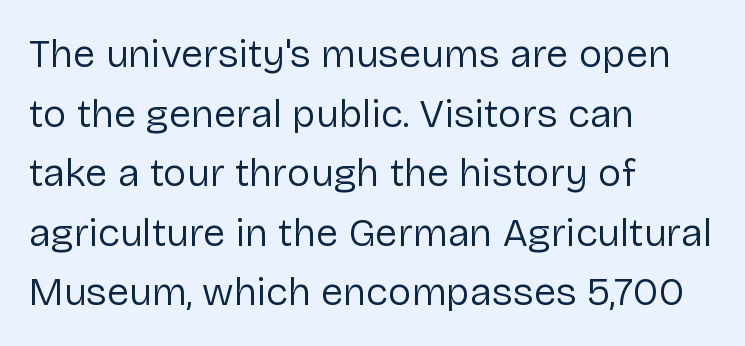
Q: Is the text bold? A: No.
Q: Is the text italic (slanted)? A: No, it is upright.
Q: Is the typeface a serif or a sans-serif typeface? A: Sans-serif.
Q: Is the text underlined? A: No.
Q: How is the paragraph aligned? A: Left-aligned.
Q: Is the spacing between letters normal or unusually wide? A: Normal.
Q: Is the spacing between lines tight, normal or loose? A: Normal.
Q: Width (condensed, normal, or wide)? A: Normal.
Q: Stroke contrast? A: Low.
Q: x-height? A: Medium.
Q: Monospaced? A: No.
